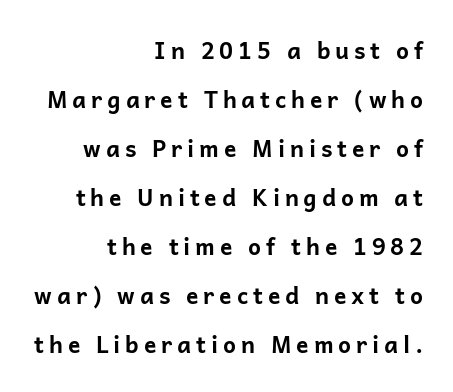
The image shows 23 px bold type, upright; set right-aligned, loose line spacing (2.13x), unusually wide letter spacing (+0.21 em), not underlined.
